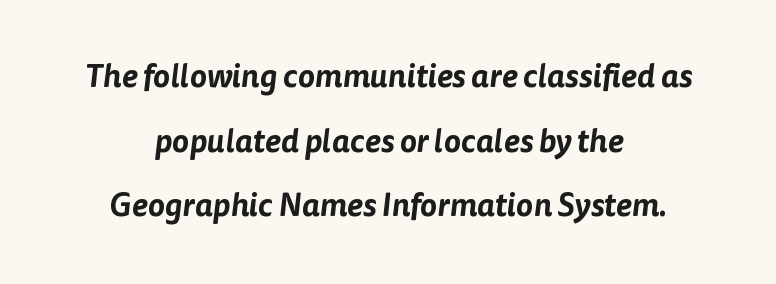
Q: Is the typeface a serif or a sans-serif typeface? A: Sans-serif.
Q: Is the text underlined? A: No.
Q: How is the paragraph aligned? A: Centered.
Q: Is the spacing between letters normal or unusually wide? A: Normal.
Q: Is the spacing between lines tight, normal or loose? A: Loose.
Q: Width (condensed, normal, or wide)? A: Normal.
Q: Stroke contrast? A: Low.
Q: x-height? A: Medium.
Q: Monospaced? A: No.
